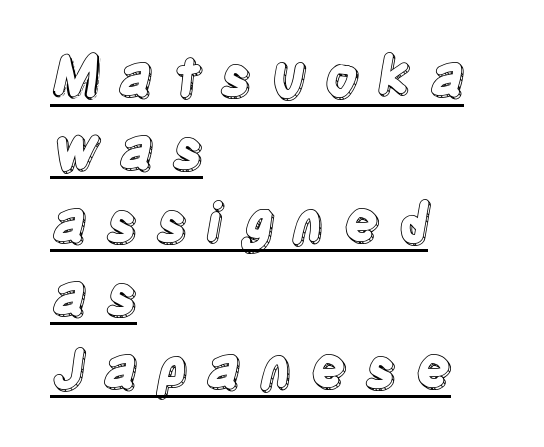
The image shows 54 px condensed type; set left-aligned, normal line spacing (1.35x), unusually wide letter spacing (+0.33 em), underlined; a large x-height.
